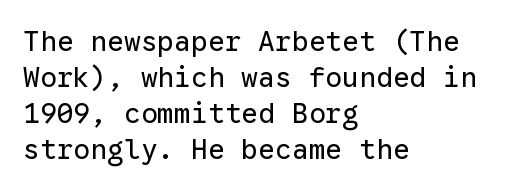
Q: Is the text bold? A: No.
Q: Is the text italic (slanted)? A: No, it is upright.
Q: Is the typeface a serif or a sans-serif typeface? A: Sans-serif.
Q: Is the text underlined? A: No.
Q: How is the paragraph aligned? A: Left-aligned.
Q: Is the spacing between letters normal or unusually wide? A: Normal.
Q: Is the spacing between lines tight, normal or loose? A: Normal.
Q: Width (condensed, normal, or wide)? A: Normal.
Q: Stroke contrast? A: Low.
Q: x-height? A: Medium.
Q: Monospaced? A: Yes.
